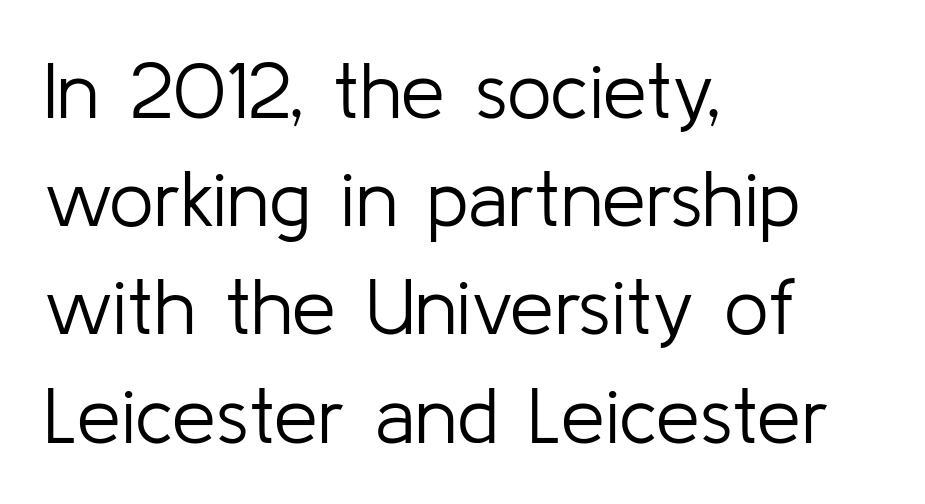
Q: Is the text bold? A: No.
Q: Is the text italic (slanted)? A: No, it is upright.
Q: Is the typeface a serif or a sans-serif typeface? A: Sans-serif.
Q: Is the text underlined? A: No.
Q: How is the paragraph aligned? A: Left-aligned.
Q: Is the spacing between letters normal or unusually wide? A: Normal.
Q: Is the spacing between lines tight, normal or loose? A: Normal.
Q: Width (condensed, normal, or wide)? A: Normal.
Q: Stroke contrast? A: Low.
Q: x-height? A: Medium.
Q: Monospaced? A: No.
